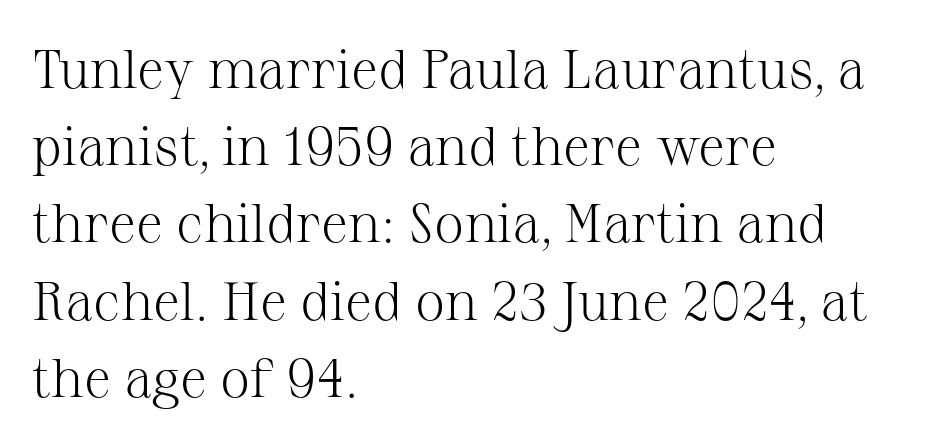
The image shows 54 px light serif type, upright; set left-aligned, normal line spacing (1.43x), normal letter spacing, not underlined; medium stroke contrast and a medium x-height.
